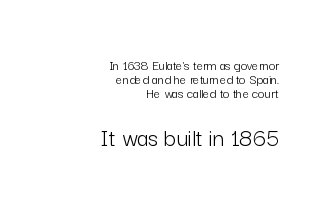
Q: Is the text bold? A: No.
Q: Is the text italic (slanted)? A: No, it is upright.
Q: Is the text underlined? A: No.
Q: How is the paragraph aligned? A: Right-aligned.
Q: Is the spacing between letters normal or unusually wide? A: Normal.
Q: Is the spacing between lines tight, normal or loose? A: Tight.
Q: Which block of text is set in a larger size, the first (top) or the second (bottom)? A: The second (bottom) one.
